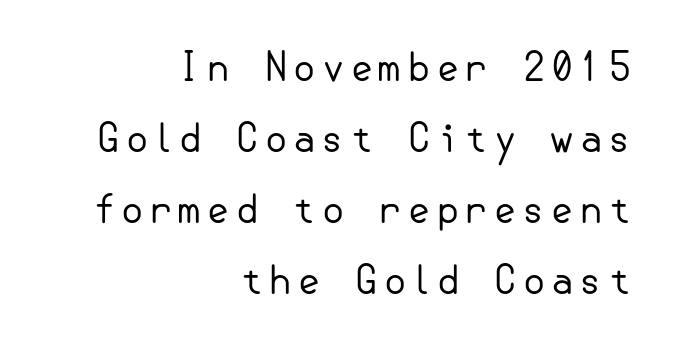
The image shows 39 px regular-weight sans-serif type, upright; set right-aligned, line spacing 1.82x, not underlined; low stroke contrast and a small x-height.
